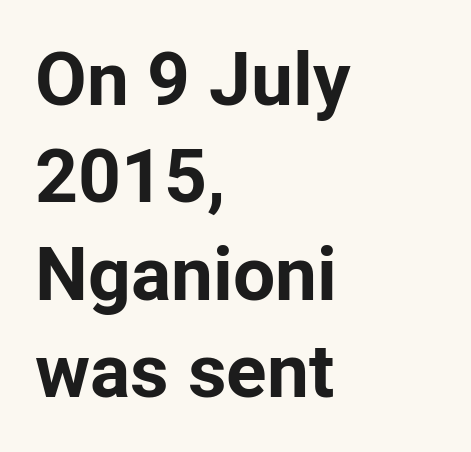
Q: Is the text bold? A: Yes.
Q: Is the text italic (slanted)? A: No, it is upright.
Q: Is the typeface a serif or a sans-serif typeface? A: Sans-serif.
Q: Is the text underlined? A: No.
Q: How is the paragraph aligned? A: Left-aligned.
Q: Is the spacing between letters normal or unusually wide? A: Normal.
Q: Is the spacing between lines tight, normal or loose? A: Normal.
Q: Width (condensed, normal, or wide)? A: Normal.
Q: Stroke contrast? A: Low.
Q: x-height? A: Medium.
Q: Monospaced? A: No.
